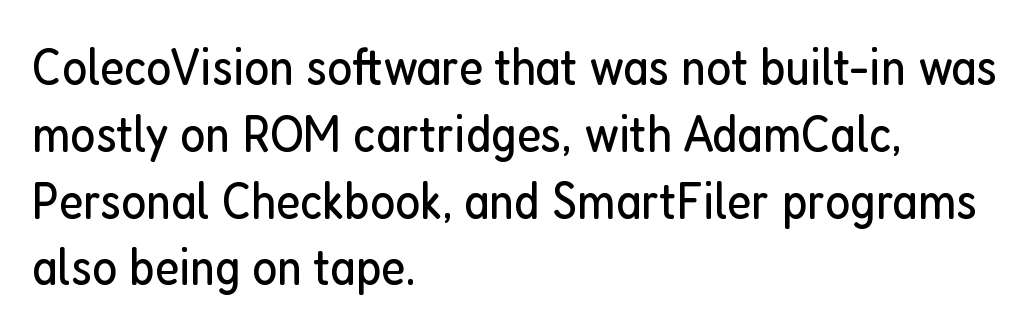
The image shows 53 px regular-weight, condensed sans-serif type, upright; set left-aligned, normal line spacing (1.26x), normal letter spacing, not underlined; low stroke contrast and a medium x-height.
